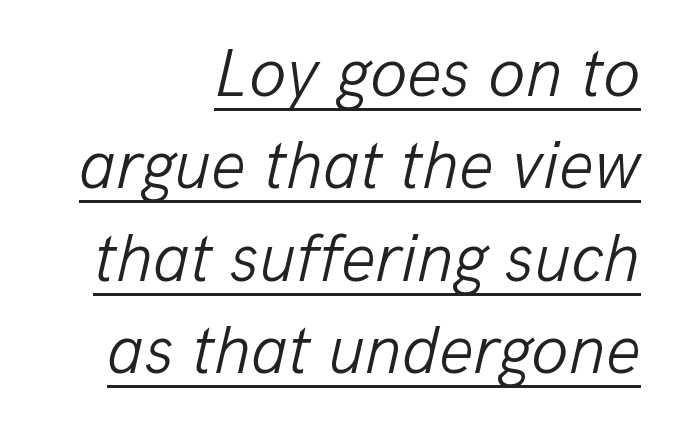
{"italic": "yes", "lean": "right", "slant_degrees": 13, "bold": "no", "weight": "light", "width": "normal", "stroke_contrast": "low", "x_height": "medium", "monospaced": "no", "underline": "yes", "align": "right", "line_spacing": "normal", "line_spacing_ratio": 1.36, "letter_spacing": "normal", "letter_spacing_em": 0.0, "glyph_px": 68}
